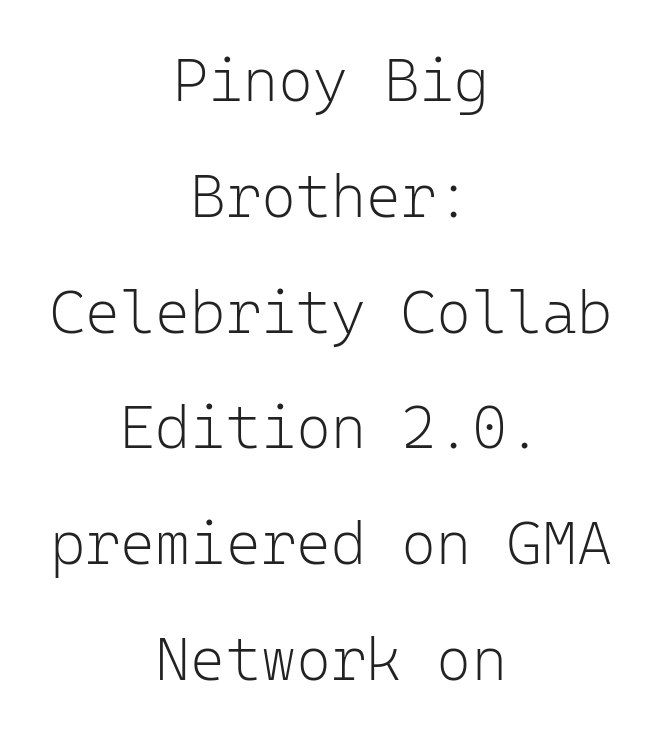
Q: Is the text bold? A: No.
Q: Is the text italic (slanted)? A: No, it is upright.
Q: Is the typeface a serif or a sans-serif typeface? A: Sans-serif.
Q: Is the text underlined? A: No.
Q: How is the paragraph aligned? A: Centered.
Q: Is the spacing between letters normal or unusually wide? A: Normal.
Q: Is the spacing between lines tight, normal or loose? A: Loose.
Q: Width (condensed, normal, or wide)? A: Normal.
Q: Stroke contrast? A: Low.
Q: x-height? A: Medium.
Q: Monospaced? A: Yes.
